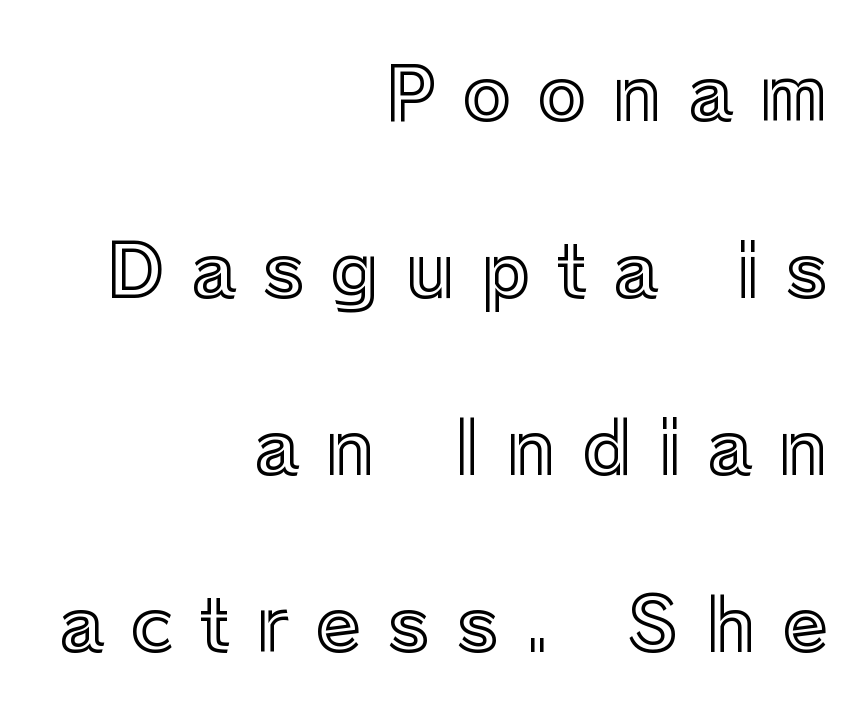
Q: Is the text italic (slanted)? A: No, it is upright.
Q: Is the text underlined? A: No.
Q: How is the paragraph aligned? A: Right-aligned.
Q: Is the spacing between letters normal or unusually wide? A: Unusually wide.
Q: Is the spacing between lines tight, normal or loose? A: Loose.
Q: Width (condensed, normal, or wide)? A: Normal.
Q: x-height? A: Medium.
Q: Monospaced? A: No.
